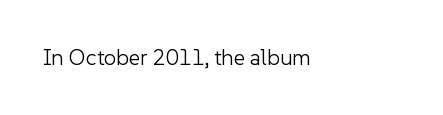
The image shows 22 px text type, upright; set normal letter spacing, not underlined.
